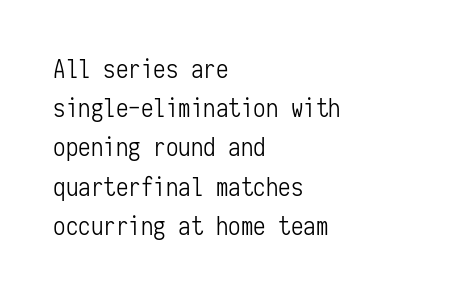
The image shows 25 px text type, upright; set left-aligned, normal line spacing (1.57x), normal letter spacing, not underlined.
